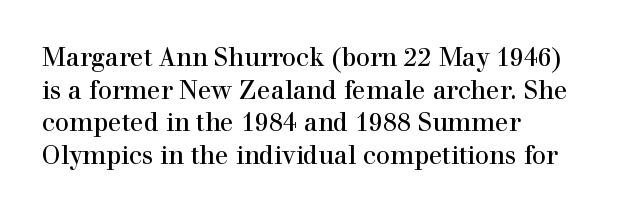
What's the leading like? Ordinary, nothing unusual. The passage shown has conventional tracking throughout. The typography opts for an upright posture over an oblique one. The passage is arranged the way most books set body copy — flush left.
